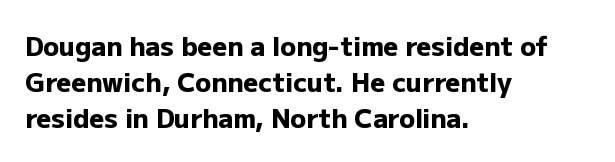
Clear beneath every line of the passage. The typography opts for an upright posture over an oblique one. Evenly set lines give the paragraph a standard silhouette. Standard letterfit; no display-style spreading of the glyphs. The compositor pushed each line to the left boundary.
